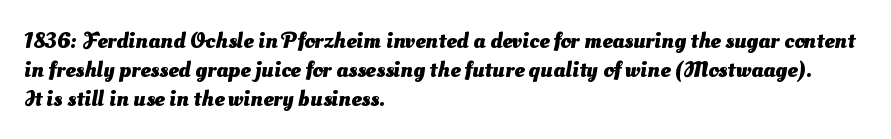
Q: Is the text bold? A: Yes.
Q: Is the text underlined? A: No.
Q: How is the paragraph aligned? A: Left-aligned.
Q: Is the spacing between letters normal or unusually wide? A: Normal.
Q: Is the spacing between lines tight, normal or loose? A: Normal.
